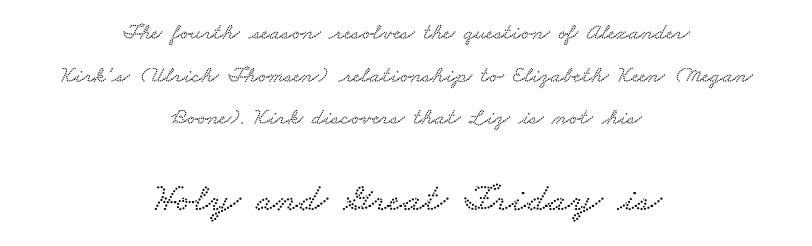
Q: Is the typeface a serif or a sans-serif typeface? A: Serif.
Q: Is the text underlined? A: No.
Q: How is the paragraph aligned? A: Centered.
Q: Is the spacing between letters normal or unusually wide? A: Normal.
Q: Which block of text is set in a larger size, the first (top) or the second (bottom)? A: The second (bottom) one.
Q: Width (condensed, normal, or wide)? A: Wide.
Q: Stroke contrast? A: Low.
Q: x-height? A: Small.
Q: Monospaced? A: No.
